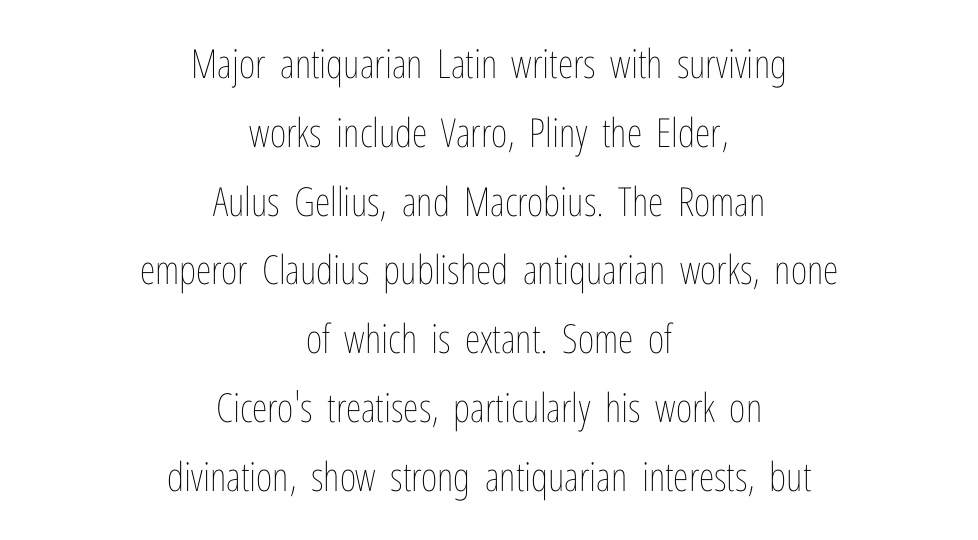
Q: Is the text bold? A: No.
Q: Is the text italic (slanted)? A: No, it is upright.
Q: Is the text underlined? A: No.
Q: How is the paragraph aligned? A: Centered.
Q: Is the spacing between letters normal or unusually wide? A: Normal.
Q: Width (condensed, normal, or wide)? A: Condensed.
Q: Stroke contrast? A: Low.
Q: x-height? A: Medium.
Q: Monospaced? A: No.
